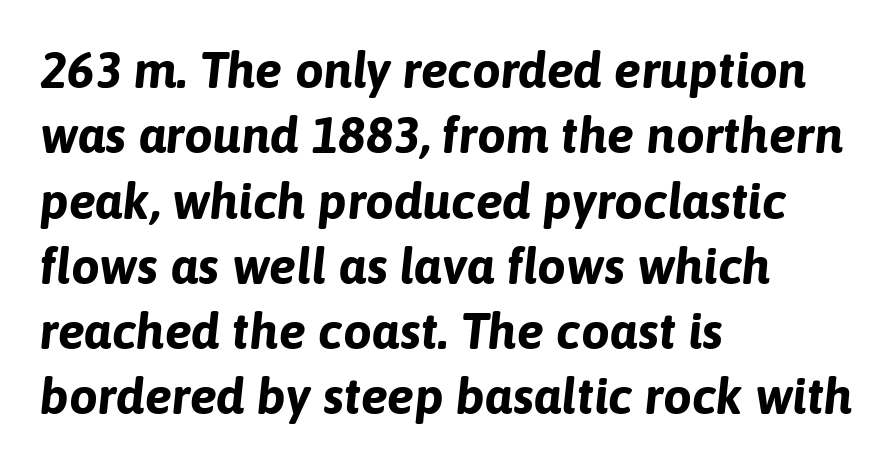
{"italic": "yes", "lean": "right", "slant_degrees": 6, "bold": "yes", "weight": "bold", "width": "normal", "stroke_contrast": "low", "x_height": "medium", "monospaced": "no", "underline": "no", "align": "left", "line_spacing": "normal", "line_spacing_ratio": 1.28, "letter_spacing": "normal", "letter_spacing_em": 0.0, "glyph_px": 51}
